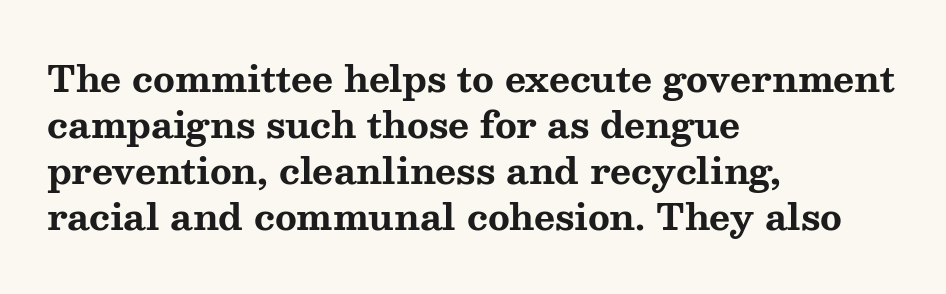
Q: Is the text bold? A: Yes.
Q: Is the text italic (slanted)? A: No, it is upright.
Q: Is the typeface a serif or a sans-serif typeface? A: Serif.
Q: Is the text underlined? A: No.
Q: How is the paragraph aligned? A: Left-aligned.
Q: Is the spacing between letters normal or unusually wide? A: Normal.
Q: Is the spacing between lines tight, normal or loose? A: Normal.
Q: Width (condensed, normal, or wide)? A: Wide.
Q: Stroke contrast? A: Medium.
Q: x-height? A: Medium.
Q: Monospaced? A: No.
